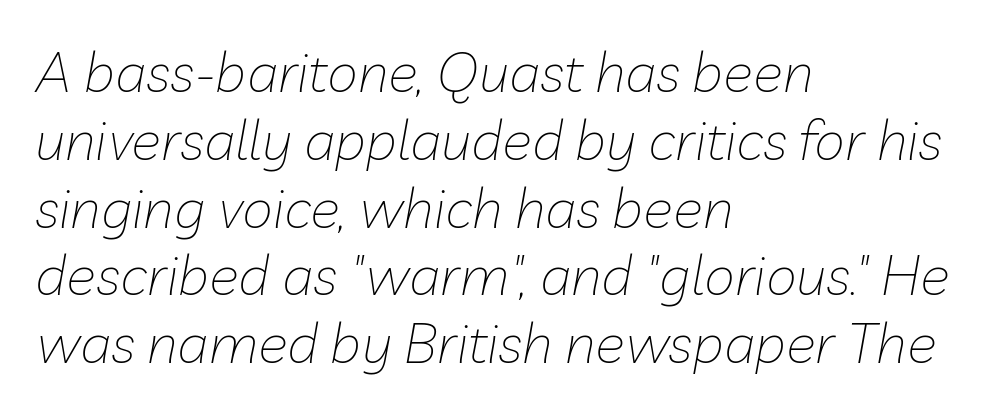
The image shows 56 px thin type, italic (leaning right); set left-aligned, line spacing 1.21x, normal letter spacing, not underlined; low stroke contrast and a medium x-height.
